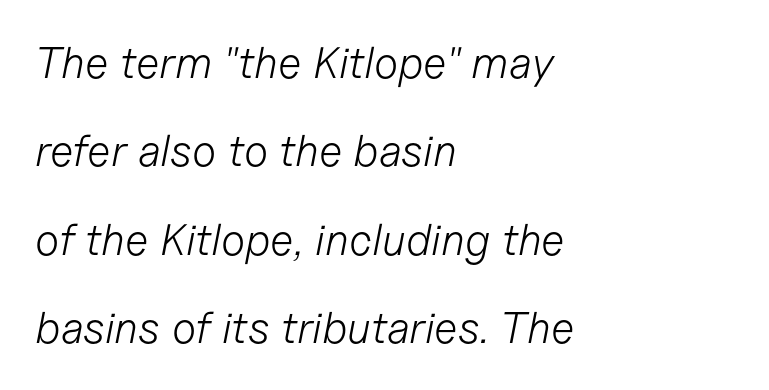
{"italic": "yes", "lean": "right", "slant_degrees": 11, "bold": "no", "weight": "light", "width": "normal", "stroke_contrast": "low", "x_height": "medium", "monospaced": "no", "underline": "no", "align": "left", "line_spacing": "loose", "line_spacing_ratio": 2.01, "letter_spacing": "normal", "letter_spacing_em": 0.0, "glyph_px": 44}
